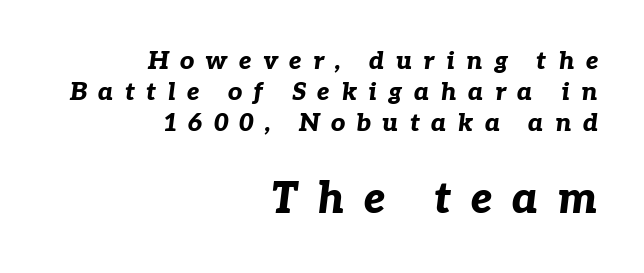
The image shows 43 px bold type, italic (leaning right); set right-aligned, normal line spacing (1.25x), unusually wide letter spacing (+0.45 em), not underlined; the second (bottom) block is 1.72x larger; low stroke contrast and a medium x-height.
